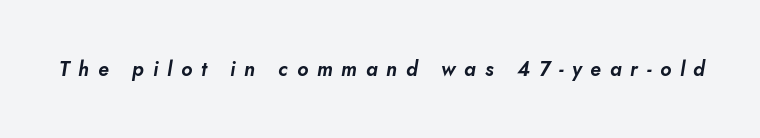
Q: Is the text italic (slanted)? A: Yes, it leans right by about 10 degrees.
Q: Is the text underlined? A: No.
Q: Is the spacing between letters normal or unusually wide? A: Unusually wide.
